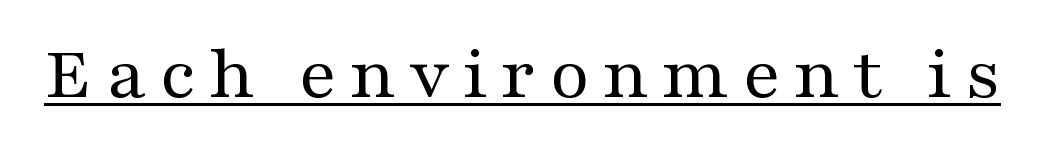
{"serif": "yes", "italic": "no", "bold": "no", "weight": "regular", "width": "wide", "stroke_contrast": "medium", "x_height": "medium", "monospaced": "no", "underline": "yes", "glyph_px": 77}
